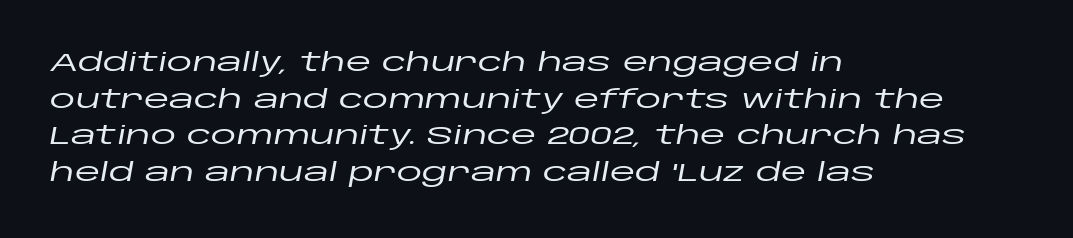
The image shows 26 px text type, italic (leaning right); set left-aligned, normal line spacing (1.41x), normal letter spacing, not underlined.
